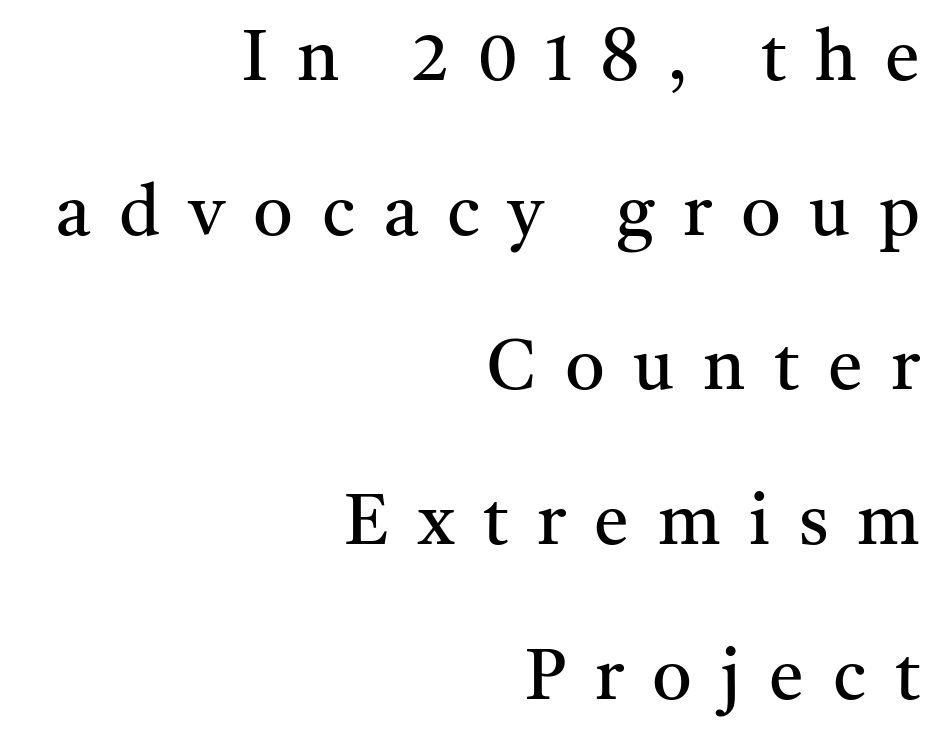
Q: Is the text bold? A: No.
Q: Is the text italic (slanted)? A: No, it is upright.
Q: Is the typeface a serif or a sans-serif typeface? A: Serif.
Q: Is the text underlined? A: No.
Q: How is the paragraph aligned? A: Right-aligned.
Q: Is the spacing between letters normal or unusually wide? A: Unusually wide.
Q: Is the spacing between lines tight, normal or loose? A: Loose.
Q: Width (condensed, normal, or wide)? A: Normal.
Q: Stroke contrast? A: Medium.
Q: x-height? A: Medium.
Q: Monospaced? A: No.
